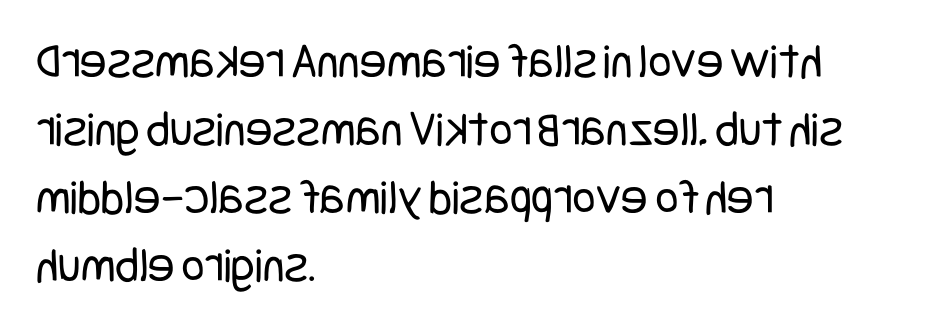
Each stroke keeps to a modest, everyday thickness or less. You can tell from the bare stems that sans-serif type was used. A typesetter would call this zero additional tracking. Unmarked baselines from the first word to the last. The leading is moderate, giving the passage an even texture. Italic? Not at all — the glyphs are vertical.
